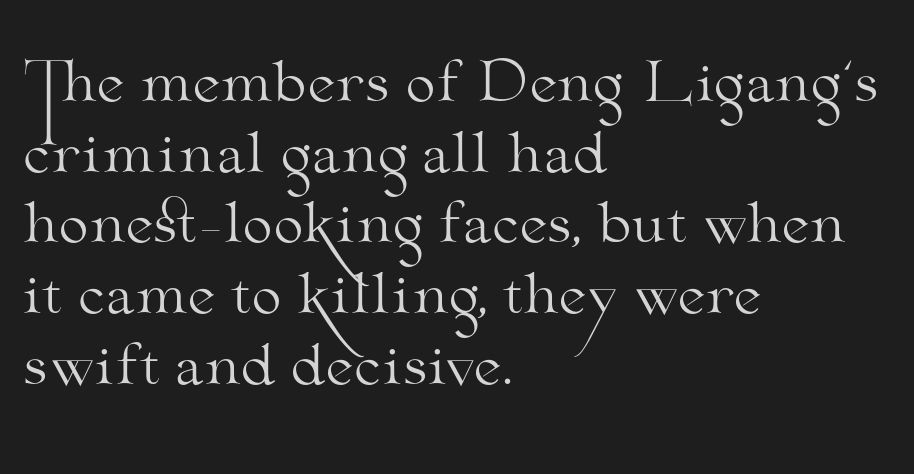
Q: Is the text bold? A: No.
Q: Is the text italic (slanted)? A: No, it is upright.
Q: Is the typeface a serif or a sans-serif typeface? A: Serif.
Q: Is the text underlined? A: No.
Q: How is the paragraph aligned? A: Left-aligned.
Q: Is the spacing between letters normal or unusually wide? A: Normal.
Q: Is the spacing between lines tight, normal or loose? A: Normal.
Q: Width (condensed, normal, or wide)? A: Wide.
Q: Stroke contrast? A: Medium.
Q: x-height? A: Small.
Q: Monospaced? A: No.
